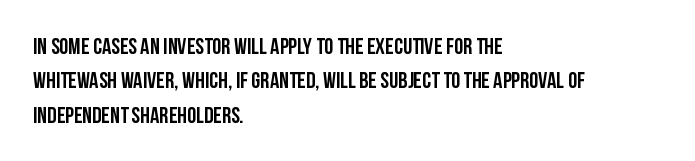
Q: Is the text italic (slanted)? A: No, it is upright.
Q: Is the text underlined? A: No.
Q: How is the paragraph aligned? A: Left-aligned.
Q: Is the spacing between letters normal or unusually wide? A: Normal.
Q: Is the spacing between lines tight, normal or loose? A: Normal.
